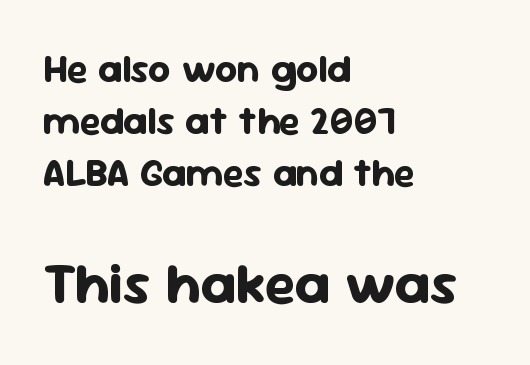
The image shows 58 px bold sans-serif type, upright; set left-aligned, normal line spacing (1.33x), normal letter spacing, not underlined; the second (bottom) block is 1.49x larger; low stroke contrast and a medium x-height.
